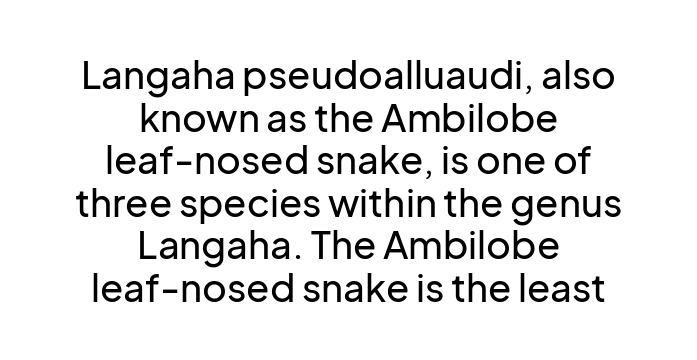
The image shows 38 px sans-serif type, upright; set centered, tight line spacing (1.12x), normal letter spacing, not underlined; low stroke contrast and a medium x-height.
